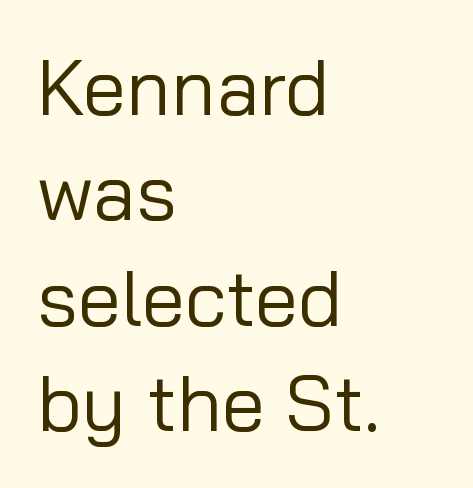
Is this a fixed-width face? No — the glyphs have proportional, varying widths. Horizontal alignment here is leftward, the default for most running prose. Lines of text with bare space underneath. Each word holds together tightly as a unit, with standard inter-letter gaps.
